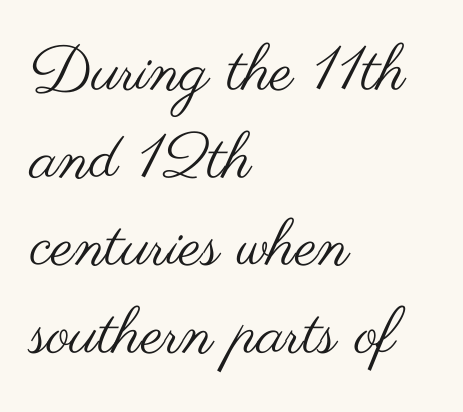
The image shows 63 px regular-weight, wide sans-serif type; set left-aligned, normal line spacing (1.39x), normal letter spacing, not underlined; medium stroke contrast and a small x-height.
